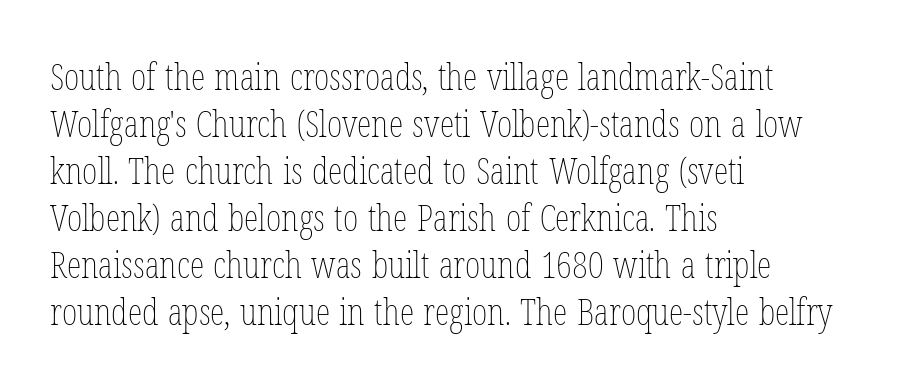
Note the varied advance widths — an 'i' is clearly narrower than an 'm'. The tracking reads as untouched default to a designer's eye. Vertical spacing — default. The zone under the glyphs is completely vacant.
